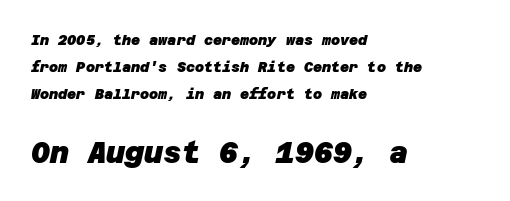
The image shows 29 px heavy sans-serif type; set left-aligned, loose line spacing (1.92x), normal letter spacing, not underlined; the second (bottom) block is 2.07x larger; low stroke contrast and a large x-height.
